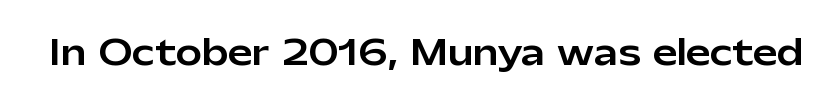
The image shows 35 px sans-serif type, upright; set normal letter spacing, not underlined; low stroke contrast and a medium x-height.
